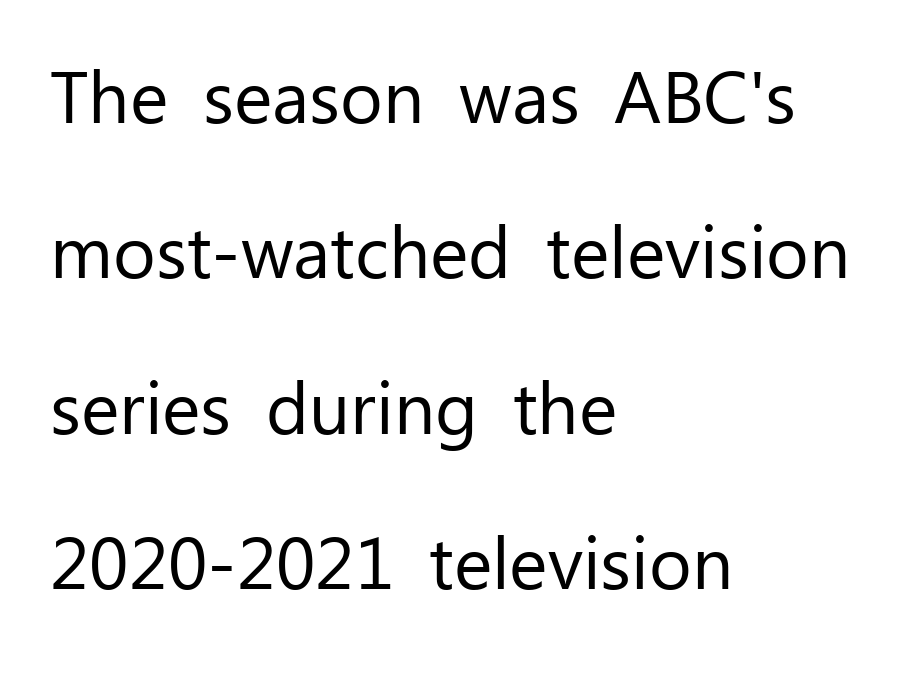
{"serif": "no", "italic": "no", "bold": "no", "weight": "regular", "width": "normal", "stroke_contrast": "low", "x_height": "medium", "monospaced": "no", "underline": "no", "align": "left", "line_spacing": "loose", "line_spacing_ratio": 2.13, "letter_spacing": "normal", "letter_spacing_em": 0.0, "glyph_px": 73}
